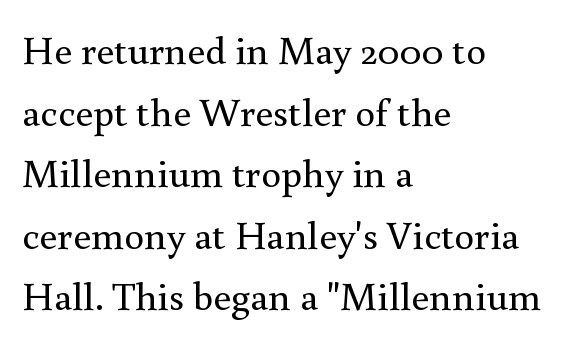
The image shows 40 px regular-weight serif type, upright; set left-aligned, normal line spacing (1.54x), normal letter spacing, not underlined; a small x-height.
